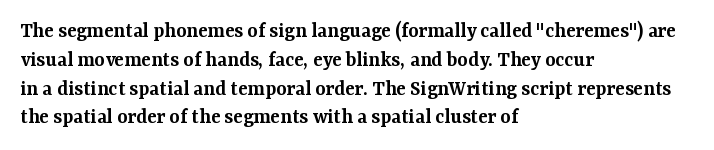
Left-aligned paragraph, ragged on the right. This sample uses plain, unmodified letter spacing. The lettering holds an erect, upright posture throughout. Underlining? Definitely not there. Students, this is semibold: more ink than regular, less than bold.
